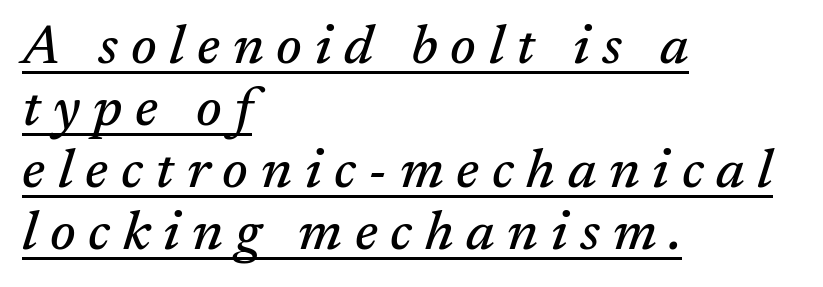
Q: Is the text italic (slanted)? A: Yes, it leans right by about 17 degrees.
Q: Is the typeface a serif or a sans-serif typeface? A: Serif.
Q: Is the text underlined? A: Yes.
Q: How is the paragraph aligned? A: Left-aligned.
Q: Is the spacing between letters normal or unusually wide? A: Unusually wide.
Q: Is the spacing between lines tight, normal or loose? A: Tight.
Q: Width (condensed, normal, or wide)? A: Normal.
Q: Stroke contrast? A: Medium.
Q: x-height? A: Medium.
Q: Monospaced? A: No.
